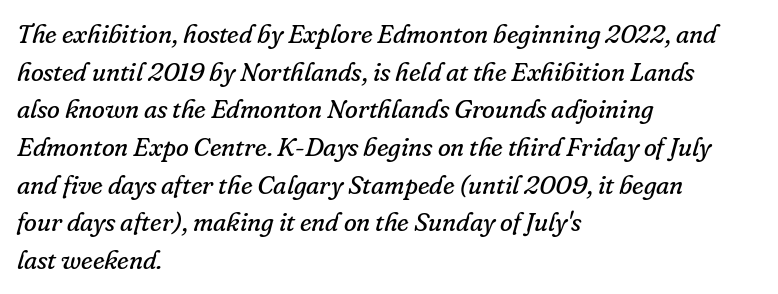
{"italic": "yes", "lean": "right", "slant_degrees": 16, "bold": "no", "underline": "no", "align": "left", "line_spacing": "normal", "line_spacing_ratio": 1.45, "letter_spacing": "normal", "letter_spacing_em": 0.0, "glyph_px": 26}
